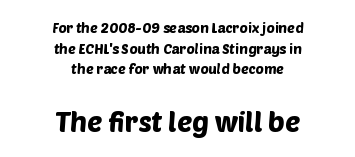
The image shows 28 px sans-serif type; set centered, normal line spacing (1.48x), normal letter spacing, not underlined; the second (bottom) block is 2.0x larger; low stroke contrast and a large x-height.
